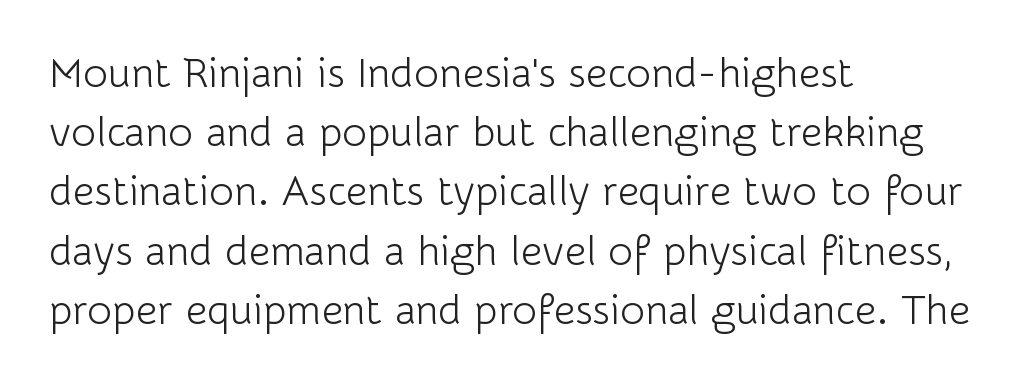
These lines are composed in type without serifs. Bare-footed words on every line. This sample has the flowing, uneven cadence of proportional lettering. The passage shown is not bold in any degree. No extra tracking has been applied to these lines. The text block is weighted toward the left margin, trailing off unevenly rightward.
